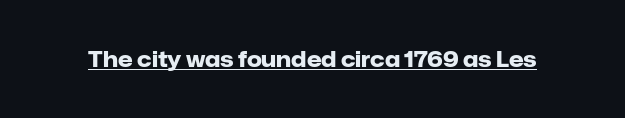
{"italic": "no", "bold": "yes", "underline": "yes", "letter_spacing": "normal", "letter_spacing_em": 0.0, "glyph_px": 21}
